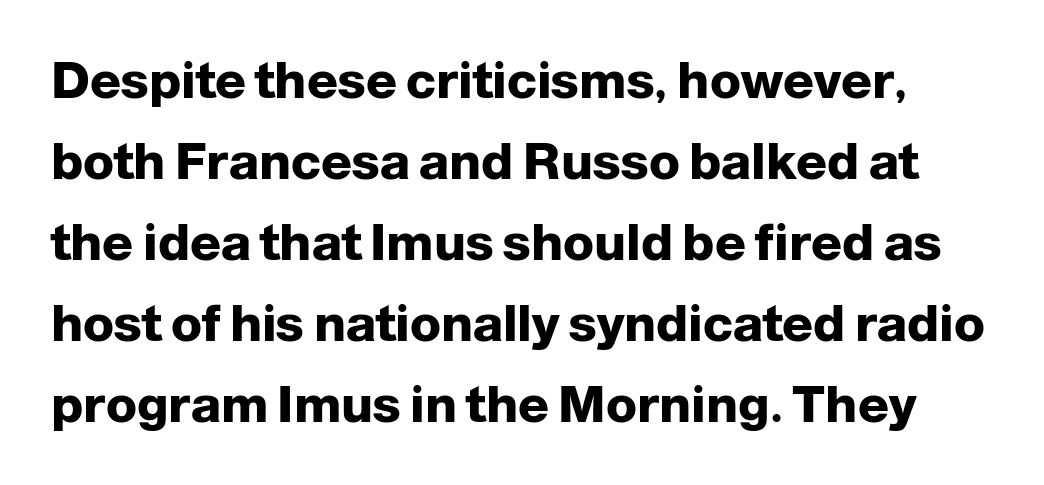
Q: Is the text bold? A: Yes.
Q: Is the text italic (slanted)? A: No, it is upright.
Q: Is the typeface a serif or a sans-serif typeface? A: Sans-serif.
Q: Is the text underlined? A: No.
Q: Is the spacing between letters normal or unusually wide? A: Normal.
Q: Is the spacing between lines tight, normal or loose? A: Normal.
Q: Width (condensed, normal, or wide)? A: Normal.
Q: Stroke contrast? A: Low.
Q: x-height? A: Medium.
Q: Monospaced? A: No.
